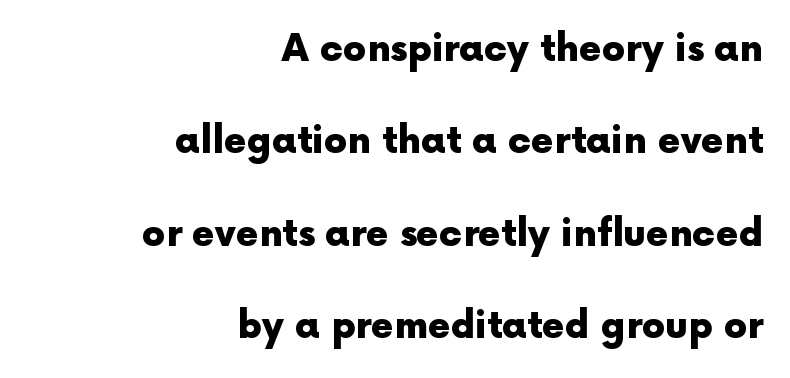
The image shows 37 px heavy sans-serif type, upright; set right-aligned, loose line spacing (2.5x), normal letter spacing, not underlined; a medium x-height.
